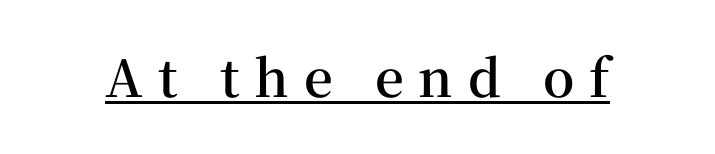
Varying glyph widths throughout — classic text-font behaviour. Nope, not italic — everything's standing straight. Weight check: semibold — heavier than regular, not quite bold. The text was rendered using a seriffed face with decorative stroke endings. Spacing between characters has been opened up far beyond the box default. The rendering uses the underline text-decoration.
